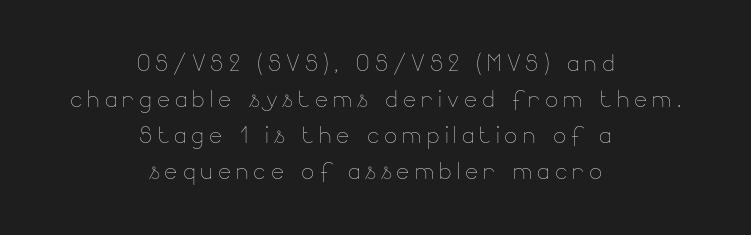
The image shows 31 px thin type, upright; set centered, line spacing 1.16x, not underlined; low stroke contrast and a small x-height.
